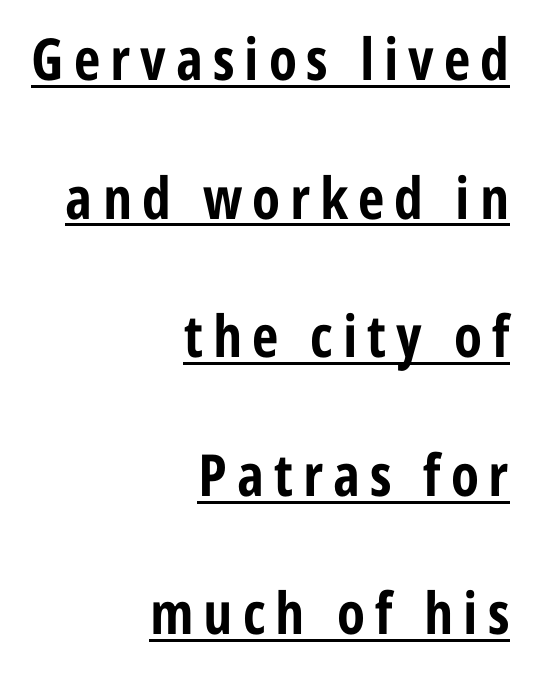
The image shows 58 px bold, condensed sans-serif type, upright; set right-aligned, loose line spacing (2.39x), underlined; low stroke contrast and a medium x-height.
